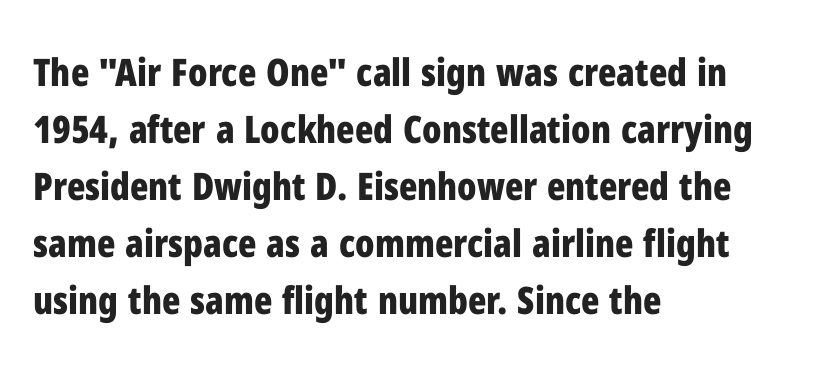
The image shows 38 px bold, condensed sans-serif type, upright; set left-aligned, normal line spacing (1.5x), normal letter spacing, not underlined; low stroke contrast and a medium x-height.
